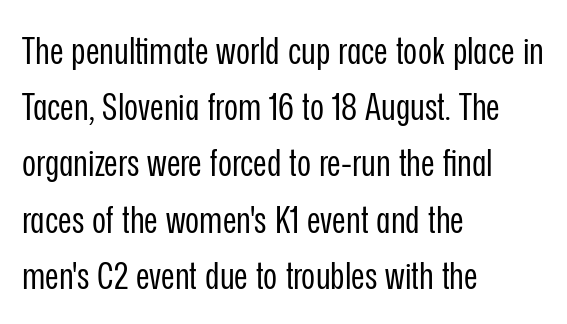
You could not count columns in this text — the font is proportionally spaced. Tracking value appears to be zero — textbook default spacing. Style check: upright. No heavy texture on the line: the type isn't bold. Summary of vertical rhythm: regular, with standard interline spacing. Anything drawn beneath the words? Only blank space.
